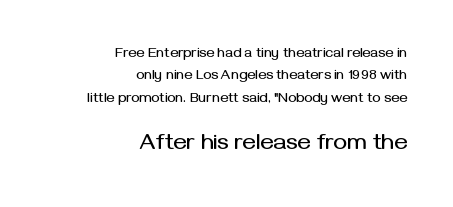
The image shows 23 px text type, upright; set right-aligned, normal line spacing (1.6x), normal letter spacing, not underlined; the second (bottom) block is 1.64x larger.
